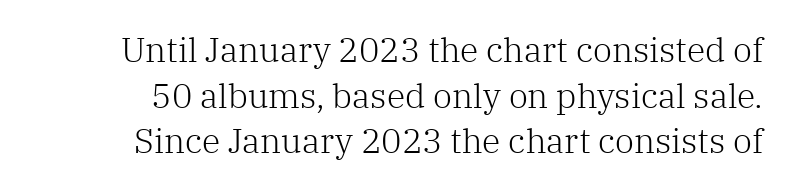
{"serif": "yes", "italic": "no", "bold": "no", "weight": "light", "width": "normal", "stroke_contrast": "low", "x_height": "medium", "monospaced": "no", "underline": "no", "line_spacing": "normal", "line_spacing_ratio": 1.34, "letter_spacing": "normal", "letter_spacing_em": 0.0, "glyph_px": 34}
